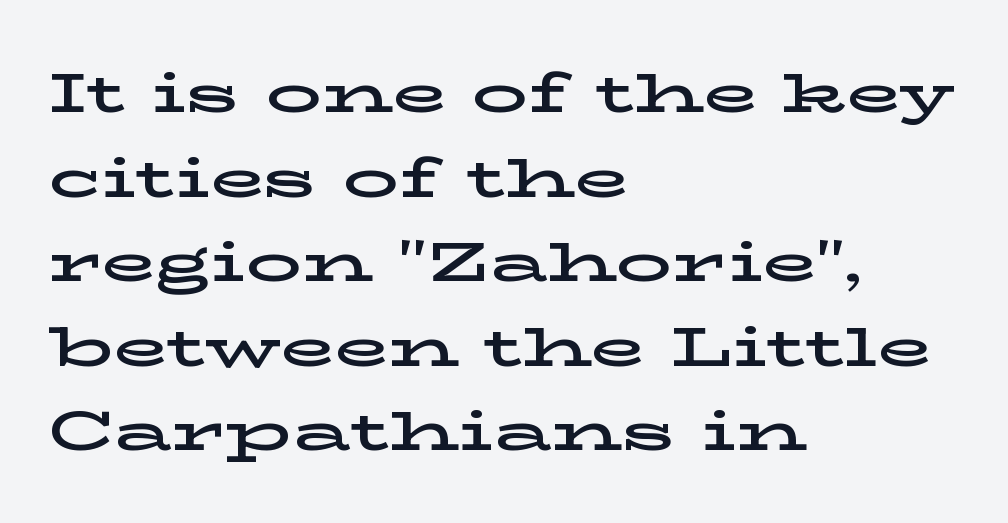
{"serif": "yes", "italic": "no", "width": "wide", "stroke_contrast": "low", "x_height": "medium", "monospaced": "no", "underline": "no", "align": "left", "line_spacing": "normal", "line_spacing_ratio": 1.51, "letter_spacing": "normal", "letter_spacing_em": 0.0, "glyph_px": 56}
